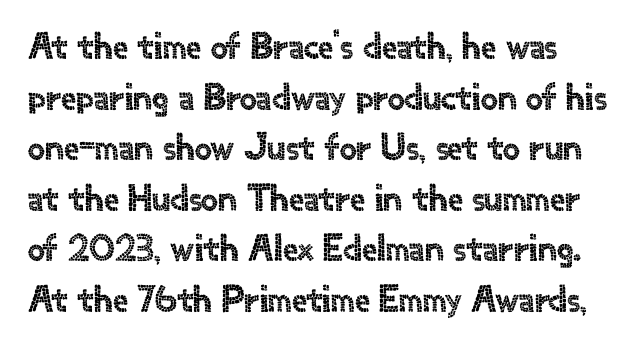
Q: Is the text italic (slanted)? A: No, it is upright.
Q: Is the typeface a serif or a sans-serif typeface? A: Sans-serif.
Q: Is the text underlined? A: No.
Q: Is the spacing between letters normal or unusually wide? A: Normal.
Q: Is the spacing between lines tight, normal or loose? A: Normal.
Q: Width (condensed, normal, or wide)? A: Normal.
Q: x-height? A: Small.
Q: Monospaced? A: No.
